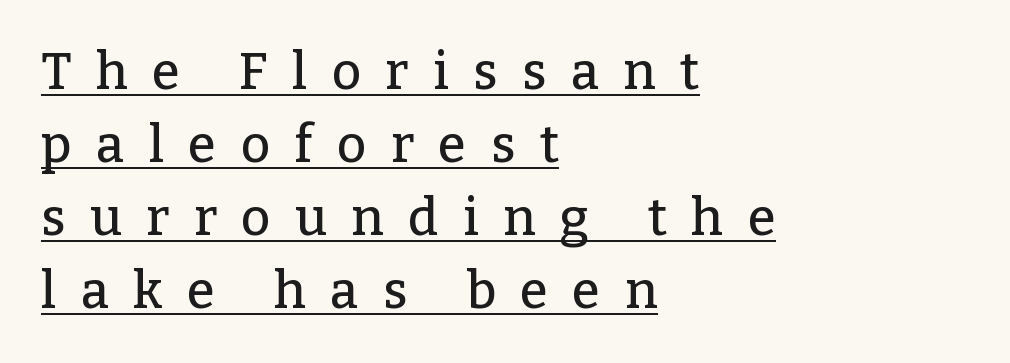
Note the varied advance widths — an 'i' is clearly narrower than an 'm'. There is plenty of visible air inserted between adjacent glyphs. These characters rest on top of a visible drawn line. Typeset ragged right — the left edge is the straight one. The characters display serif detailing at their extremities.
